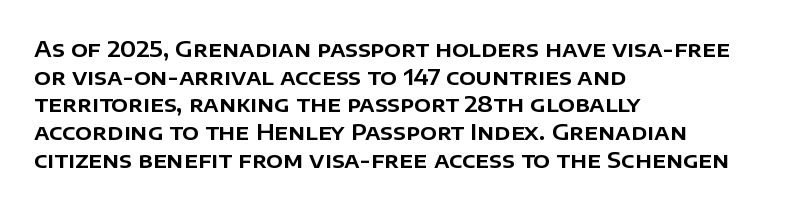
Regarding leading, the lines here are spaced in the standard way. The space beneath each line is pristine and unruled. Tracking value appears to be zero — textbook default spacing. The setting favours the left margin, as ordinary paragraphs usually do.
